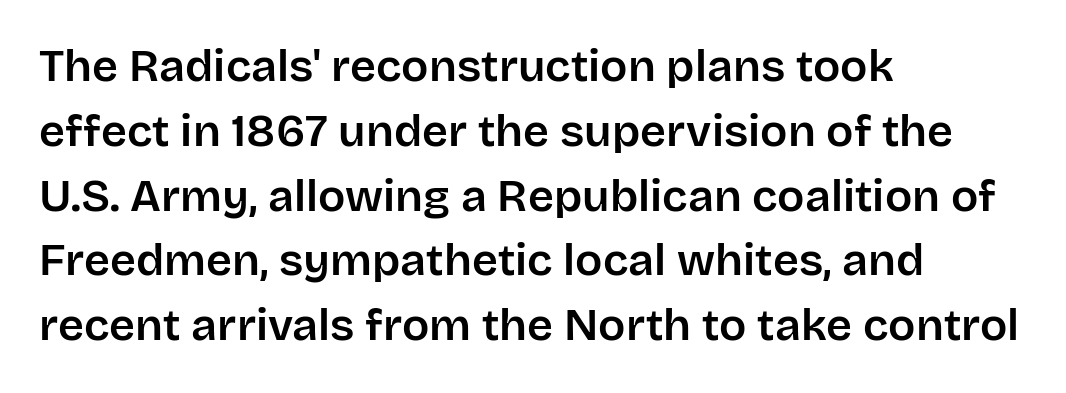
The image shows 45 px sans-serif type, upright; set left-aligned, normal line spacing (1.44x), normal letter spacing, not underlined; low stroke contrast and a large x-height.
